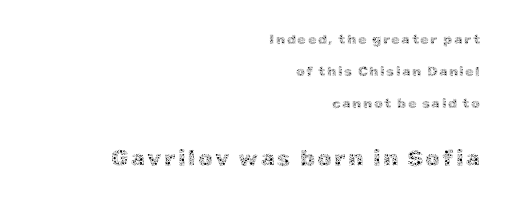
Look at the glyph heights: the lower group is clearly the bigger setting. These glyphs show unthickened strokes, regular width or finer. Caption: multi-line text, flush right, ragged left. Leading: increased.
